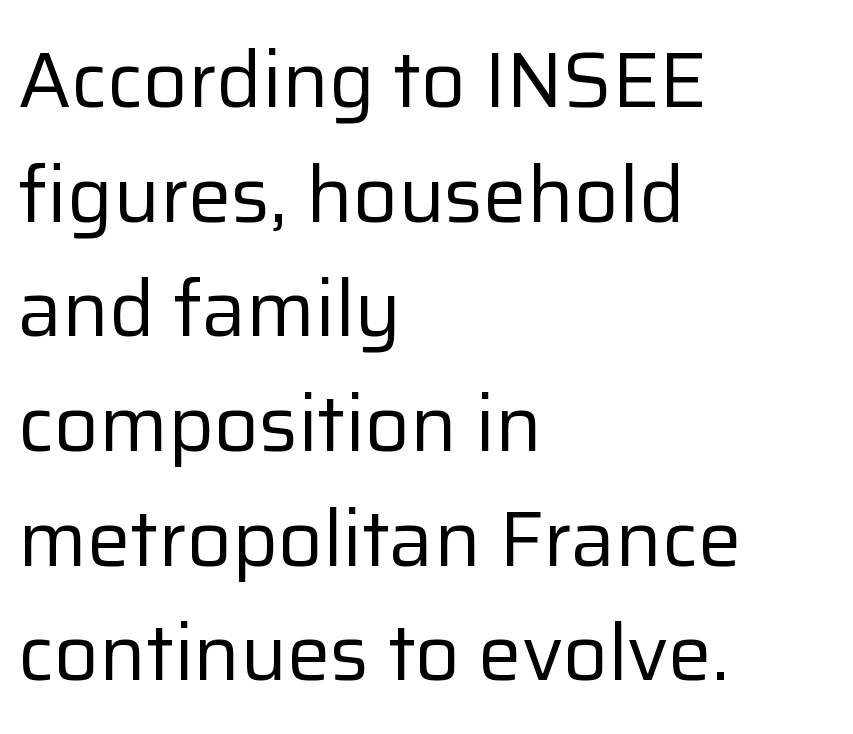
The rendering shows plain stroke endings on the letterforms — a sans-serif design. Type without underlining. Whoever set this chose a conventional vertical rhythm. In terms of letterspacing, this is plain default setting. This sample is left-justified, so line endings fall wherever the words run out.
